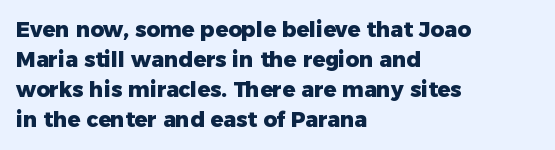
The font's upright variant was chosen for this text. These lines keep a tight, regular rhythm from letter to letter. Notice how thick the strokes are: this is what a full bold looks like. These lines sit exactly where default settings would place them.
